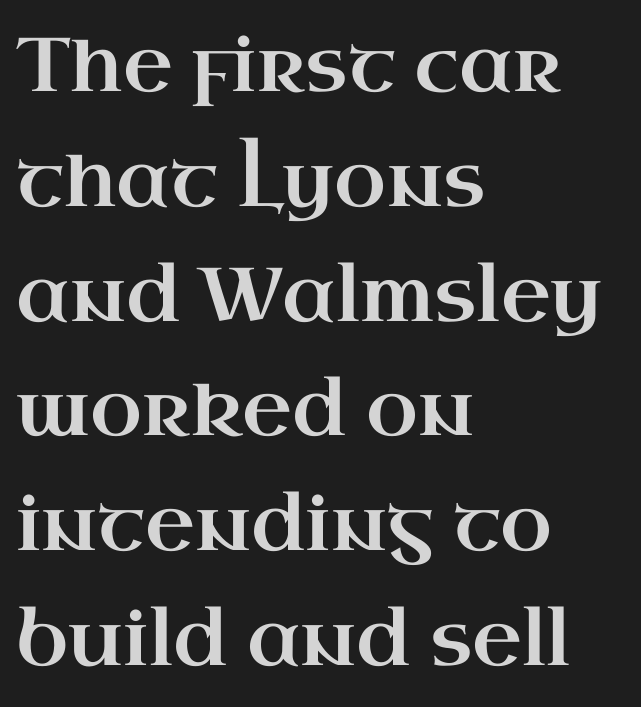
{"serif": "yes", "italic": "no", "width": "wide", "stroke_contrast": "high", "x_height": "small", "monospaced": "no", "underline": "no", "align": "left", "line_spacing": "normal", "line_spacing_ratio": 1.51, "letter_spacing": "normal", "letter_spacing_em": 0.0, "glyph_px": 76}
